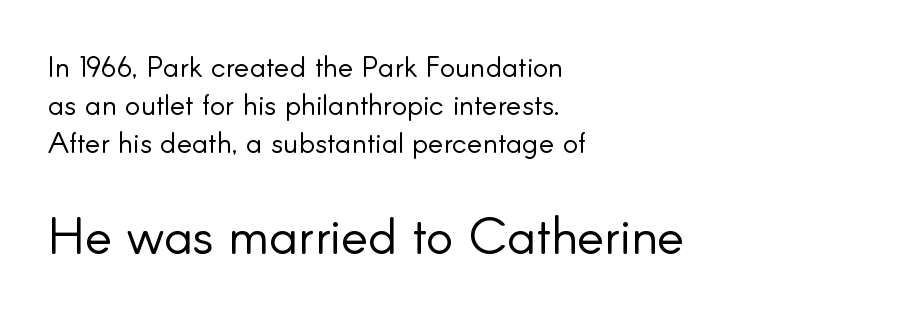
The image shows 51 px light sans-serif type, upright; set left-aligned, normal line spacing (1.31x), normal letter spacing, not underlined; the second (bottom) block is 1.76x larger; low stroke contrast and a small x-height.
